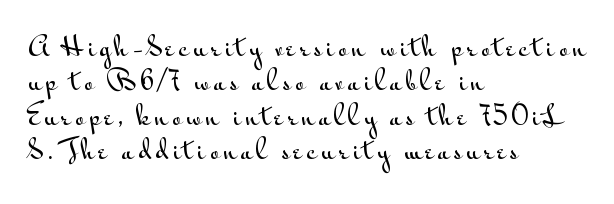
{"underline": "no", "align": "left", "line_spacing": "normal", "line_spacing_ratio": 1.32, "glyph_px": 26}
